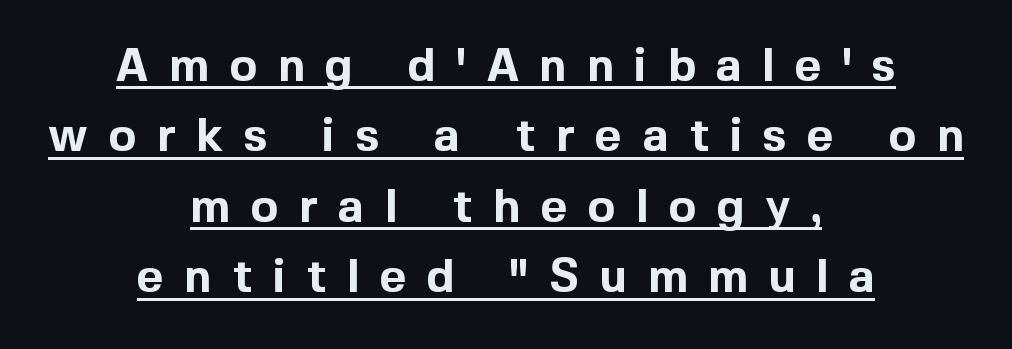
The image shows 46 px bold sans-serif type, upright; set centered, normal line spacing (1.53x), unusually wide letter spacing (+0.45 em), underlined; a medium x-height.
